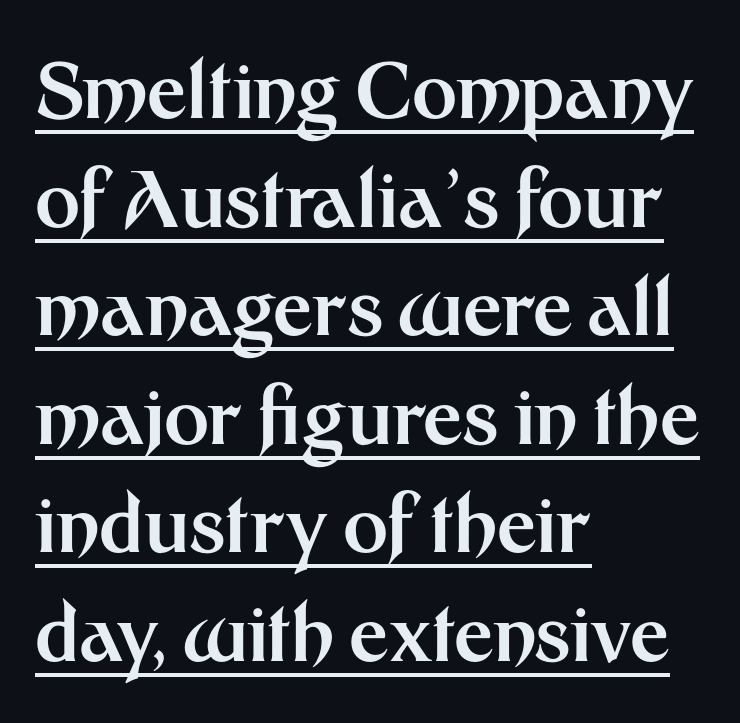
{"serif": "no", "italic": "no", "bold": "yes", "weight": "bold", "width": "normal", "stroke_contrast": "medium", "x_height": "medium", "monospaced": "no", "underline": "yes", "align": "left", "line_spacing": "normal", "line_spacing_ratio": 1.41, "letter_spacing": "normal", "letter_spacing_em": 0.0, "glyph_px": 77}
